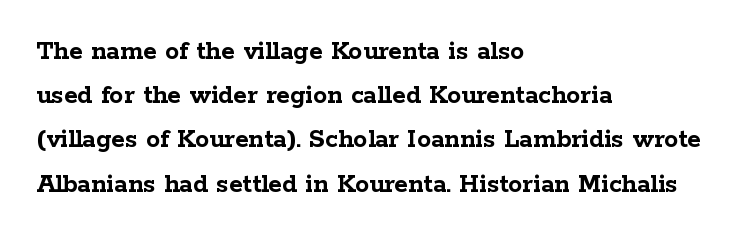
The image shows 28 px semibold, wide serif type, upright; set left-aligned, normal line spacing (1.58x), normal letter spacing, not underlined; low stroke contrast and a medium x-height.
